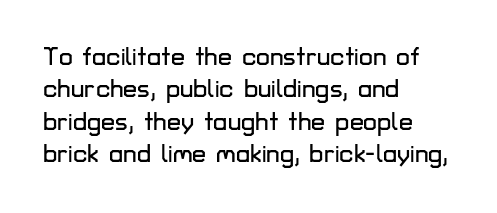
{"italic": "no", "underline": "no", "align": "left", "line_spacing": "normal", "line_spacing_ratio": 1.3, "letter_spacing": "normal", "letter_spacing_em": 0.0, "glyph_px": 25}
